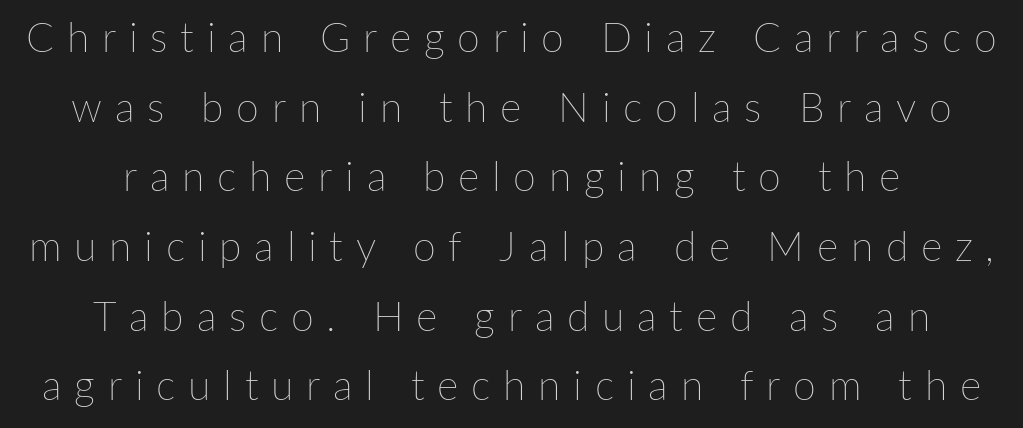
The image shows 41 px thin type, upright; set centered, normal line spacing (1.7x), unusually wide letter spacing (+0.31 em), not underlined; low stroke contrast and a medium x-height.
